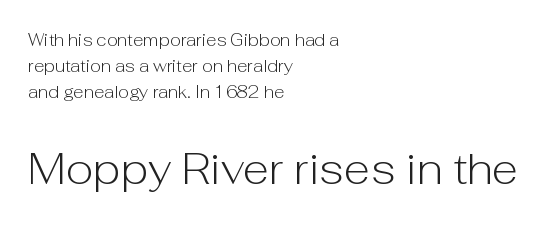
Whoever set this chose a conventional vertical rhythm. The later block is typeset at a bigger size than the earlier block. Looks like regular typesetting: each glyph gets only the width it needs. Underlining? Definitely not there.
